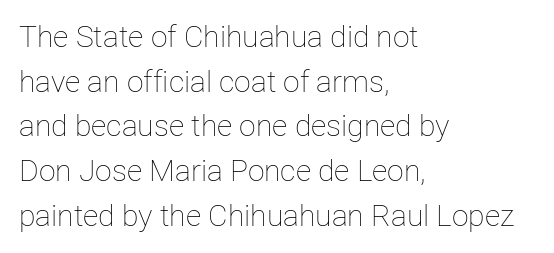
The image shows 30 px thin type, upright; set left-aligned, normal line spacing (1.49x), normal letter spacing, not underlined; low stroke contrast and a medium x-height.
